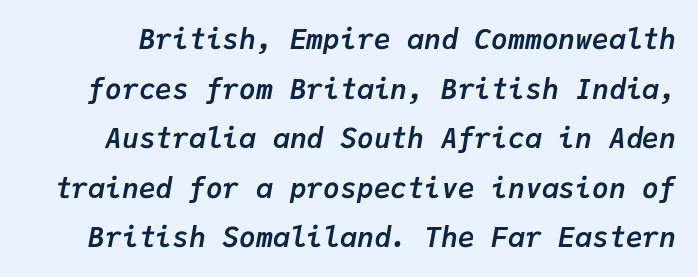
{"italic": "yes", "lean": "right", "slant_degrees": 9, "bold": "yes", "weight": "semibold", "width": "normal", "stroke_contrast": "low", "x_height": "medium", "monospaced": "yes", "underline": "no", "line_spacing_ratio": 1.77, "letter_spacing": "normal", "letter_spacing_em": 0.0, "glyph_px": 28}
